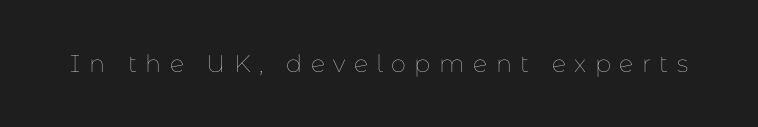
The image shows 24 px text type, upright; set unusually wide letter spacing (+0.35 em), not underlined.
